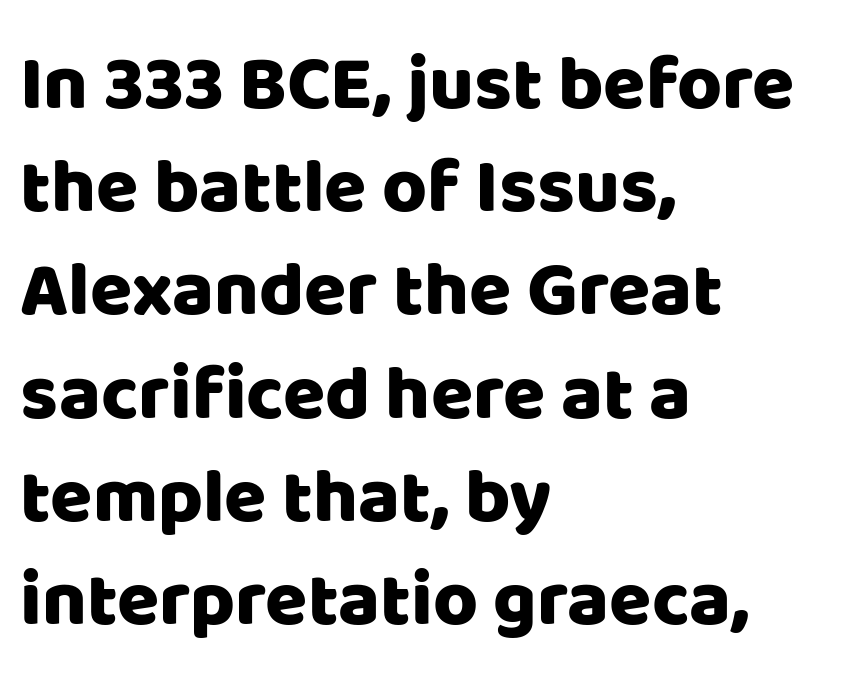
Q: Is the text italic (slanted)? A: No, it is upright.
Q: Is the typeface a serif or a sans-serif typeface? A: Sans-serif.
Q: Is the text underlined? A: No.
Q: How is the paragraph aligned? A: Left-aligned.
Q: Is the spacing between letters normal or unusually wide? A: Normal.
Q: Is the spacing between lines tight, normal or loose? A: Normal.
Q: Width (condensed, normal, or wide)? A: Normal.
Q: Stroke contrast? A: Low.
Q: x-height? A: Large.
Q: Monospaced? A: No.
